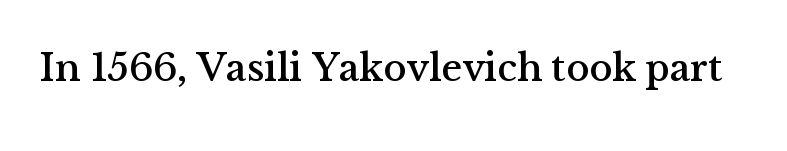
A typesetter would call this proportional, since set widths differ per character. Ordinary non-slanted type is in use. Lines of text with bare space underneath. Regarding serifs, this sample has them.
